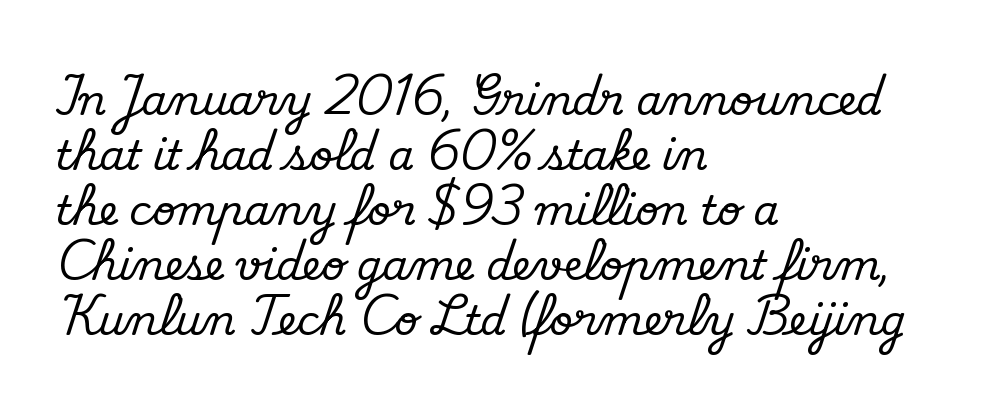
The image shows 41 px serif type; set left-aligned, normal line spacing (1.34x), normal letter spacing, not underlined; medium stroke contrast and a small x-height.
